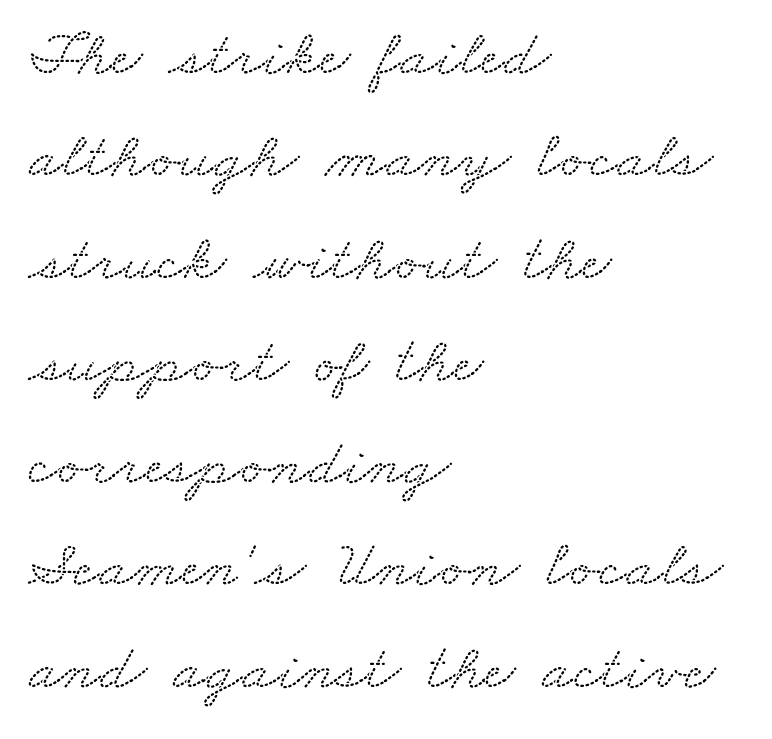
This rendering features lettering with no underline. Character widths vary here, with narrow letters taking less room than wide ones. Leading: standard. In CSS terms this would be text-align: left. Unlike a clean sans, this face finishes its strokes with serifs.
